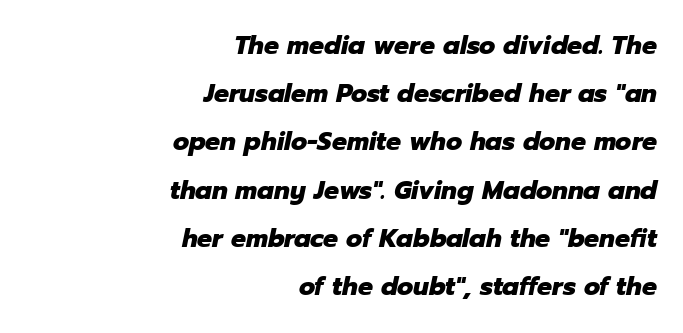
The image shows 25 px bold type, italic (leaning right); set right-aligned, loose line spacing (1.93x), normal letter spacing, not underlined.
